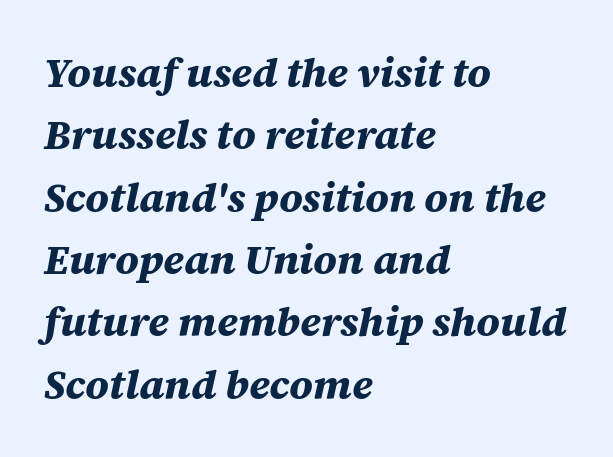
Q: Is the text bold? A: Yes.
Q: Is the text italic (slanted)? A: Yes, it leans right by about 12 degrees.
Q: Is the text underlined? A: No.
Q: How is the paragraph aligned? A: Left-aligned.
Q: Is the spacing between letters normal or unusually wide? A: Normal.
Q: Is the spacing between lines tight, normal or loose? A: Normal.
Q: Width (condensed, normal, or wide)? A: Normal.
Q: Stroke contrast? A: Medium.
Q: x-height? A: Large.
Q: Monospaced? A: No.
